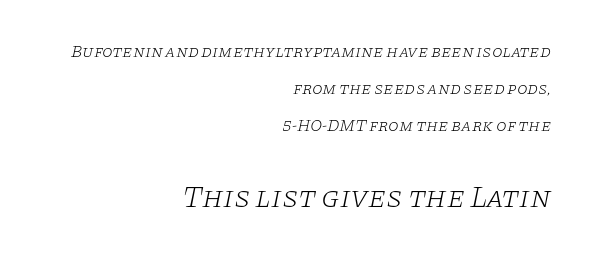
Q: Is the text bold? A: No.
Q: Is the text italic (slanted)? A: Yes, it leans right by about 11 degrees.
Q: Is the typeface a serif or a sans-serif typeface? A: Serif.
Q: Is the text underlined? A: No.
Q: How is the paragraph aligned? A: Right-aligned.
Q: Is the spacing between letters normal or unusually wide? A: Normal.
Q: Is the spacing between lines tight, normal or loose? A: Loose.
Q: Which block of text is set in a larger size, the first (top) or the second (bottom)? A: The second (bottom) one.
Q: Width (condensed, normal, or wide)? A: Wide.
Q: Stroke contrast? A: Low.
Q: x-height? A: Large.
Q: Monospaced? A: No.
